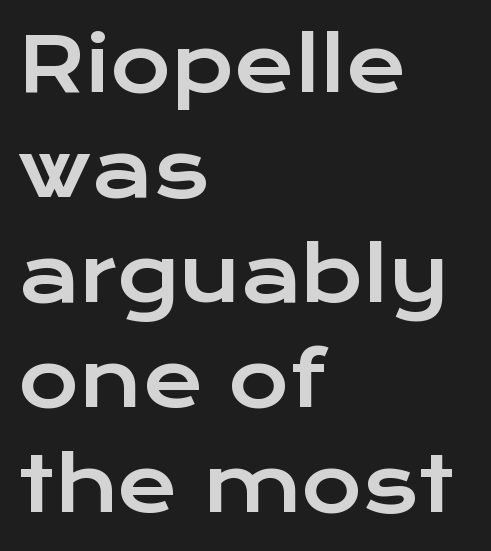
{"serif": "no", "italic": "no", "width": "wide", "stroke_contrast": "low", "x_height": "medium", "monospaced": "no", "underline": "no", "align": "left", "line_spacing": "normal", "line_spacing_ratio": 1.42, "letter_spacing": "normal", "letter_spacing_em": 0.0, "glyph_px": 74}
